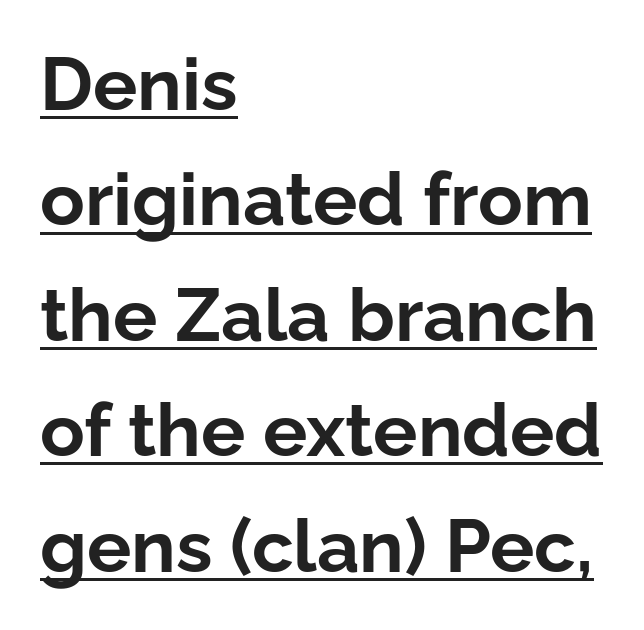
Q: Is the text bold? A: Yes.
Q: Is the text italic (slanted)? A: No, it is upright.
Q: Is the typeface a serif or a sans-serif typeface? A: Sans-serif.
Q: Is the text underlined? A: Yes.
Q: How is the paragraph aligned? A: Left-aligned.
Q: Is the spacing between letters normal or unusually wide? A: Normal.
Q: Is the spacing between lines tight, normal or loose? A: Normal.
Q: Width (condensed, normal, or wide)? A: Normal.
Q: Stroke contrast? A: Low.
Q: x-height? A: Medium.
Q: Monospaced? A: No.
